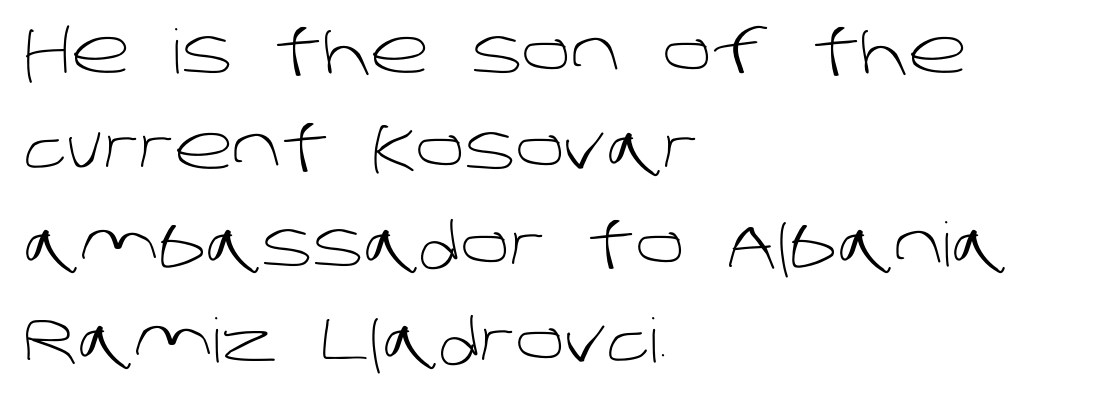
This is not heavy type; no bold has been used. Here the designer chose a conventional face with non-uniform glyph widths. In CSS terms this would be text-align: left. Check under the words: just untouched page. The block of text has a typical density, with ordinary space between rows. Letter spacing: default.
